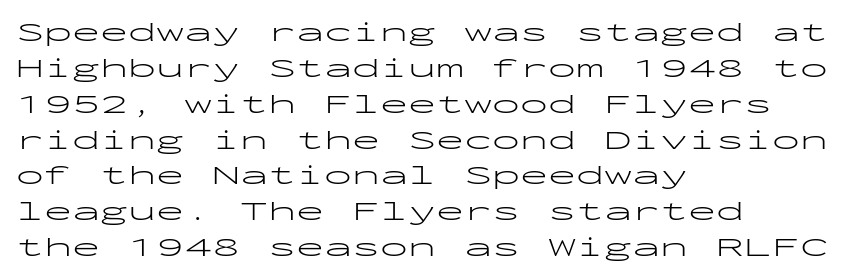
Q: Is the text bold? A: No.
Q: Is the text italic (slanted)? A: No, it is upright.
Q: Is the typeface a serif or a sans-serif typeface? A: Sans-serif.
Q: Is the text underlined? A: No.
Q: How is the paragraph aligned? A: Left-aligned.
Q: Is the spacing between letters normal or unusually wide? A: Normal.
Q: Is the spacing between lines tight, normal or loose? A: Normal.
Q: Width (condensed, normal, or wide)? A: Wide.
Q: Stroke contrast? A: Low.
Q: x-height? A: Medium.
Q: Monospaced? A: Yes.
